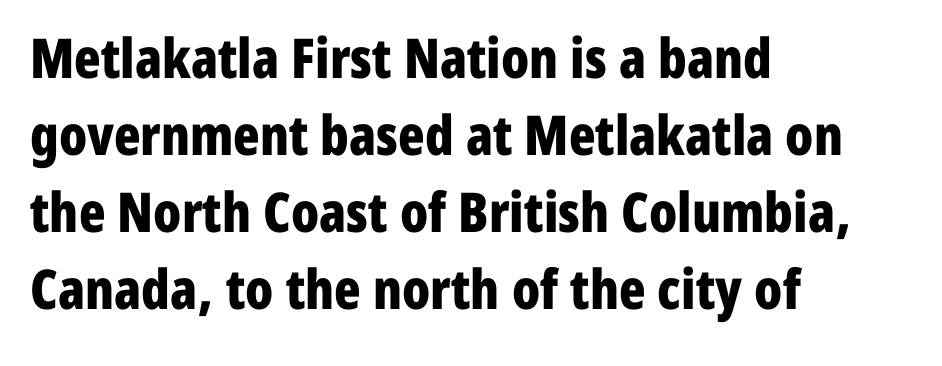
The image shows 55 px bold, condensed sans-serif type, upright; set left-aligned, normal line spacing (1.4x), normal letter spacing, not underlined; low stroke contrast and a medium x-height.
